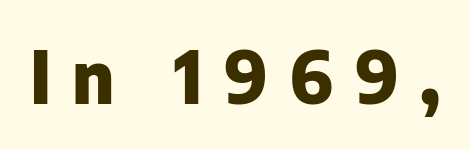
{"serif": "no", "italic": "no", "bold": "yes", "weight": "heavy", "width": "normal", "stroke_contrast": "low", "x_height": "medium", "monospaced": "no", "underline": "no", "letter_spacing": "wide", "letter_spacing_em": 0.29, "glyph_px": 73}
